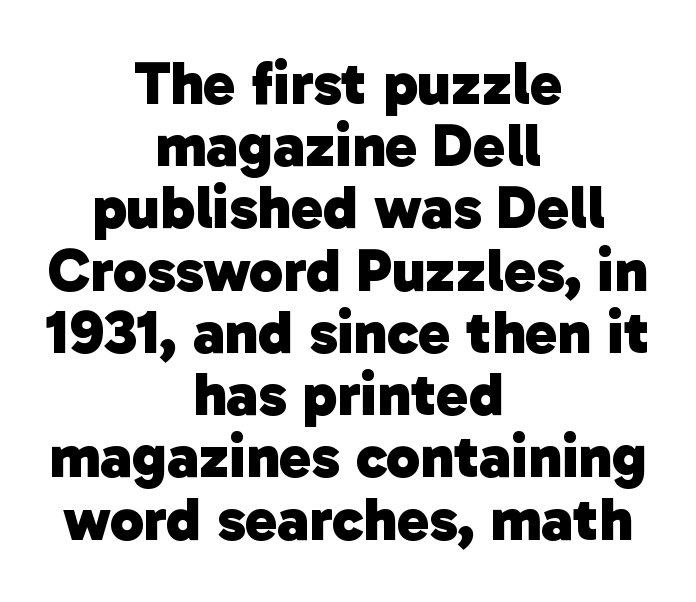
{"serif": "no", "bold": "yes", "weight": "heavy", "width": "normal", "stroke_contrast": "low", "x_height": "medium", "monospaced": "no", "underline": "no", "align": "center", "line_spacing": "tight", "line_spacing_ratio": 1.02, "letter_spacing": "normal", "letter_spacing_em": 0.0, "glyph_px": 61}
